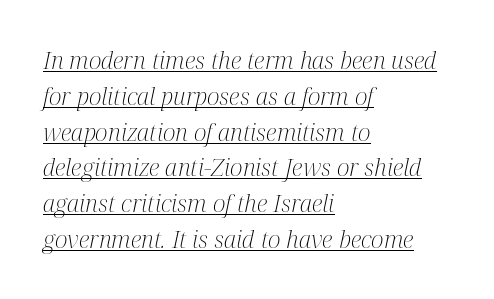
{"italic": "yes", "lean": "right", "slant_degrees": 12, "bold": "no", "underline": "yes", "align": "left", "line_spacing": "normal", "line_spacing_ratio": 1.49, "letter_spacing": "normal", "letter_spacing_em": 0.0, "glyph_px": 24}
